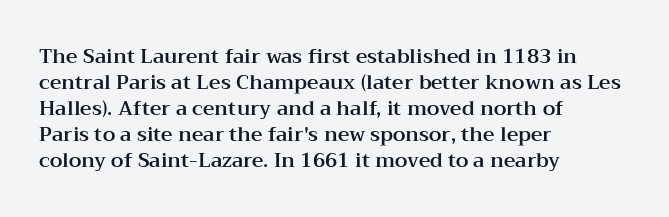
{"italic": "no", "underline": "no", "align": "left", "line_spacing": "normal", "line_spacing_ratio": 1.3, "letter_spacing": "normal", "letter_spacing_em": 0.0, "glyph_px": 20}
